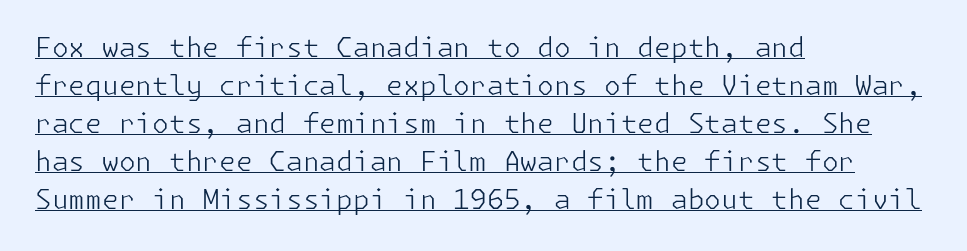
Q: Is the text bold? A: No.
Q: Is the text italic (slanted)? A: No, it is upright.
Q: Is the text underlined? A: Yes.
Q: How is the paragraph aligned? A: Left-aligned.
Q: Is the spacing between letters normal or unusually wide? A: Normal.
Q: Is the spacing between lines tight, normal or loose? A: Normal.
